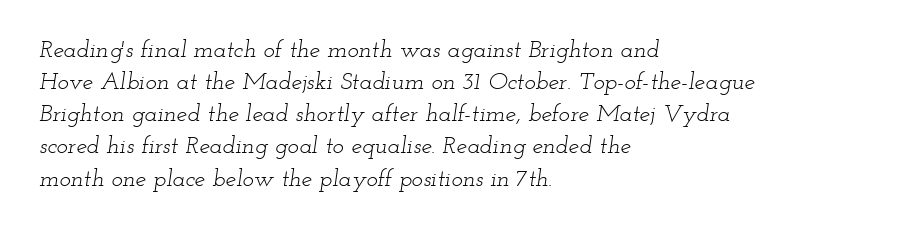
Emphasis-style slanted type is in use. Teacher's note: observe the even left margin — that is flush-left alignment. Check under the words: just untouched page. This is not heavy type; no bold has been used. Standard letterfit; no display-style spreading of the glyphs.
